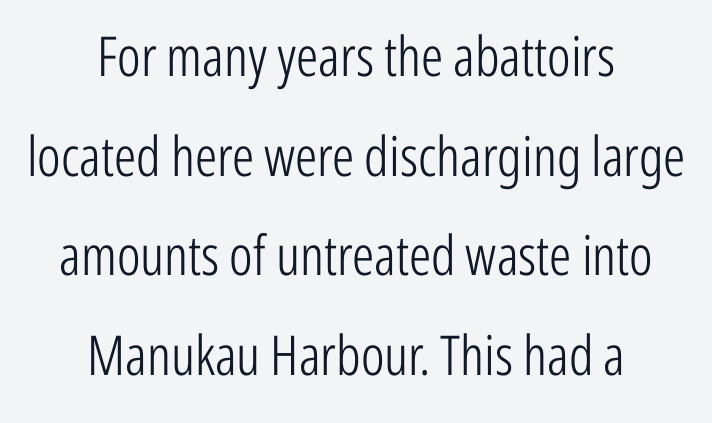
Q: Is the text bold? A: No.
Q: Is the text italic (slanted)? A: No, it is upright.
Q: Is the typeface a serif or a sans-serif typeface? A: Sans-serif.
Q: Is the text underlined? A: No.
Q: How is the paragraph aligned? A: Centered.
Q: Is the spacing between letters normal or unusually wide? A: Normal.
Q: Width (condensed, normal, or wide)? A: Condensed.
Q: Stroke contrast? A: Low.
Q: x-height? A: Medium.
Q: Monospaced? A: No.
